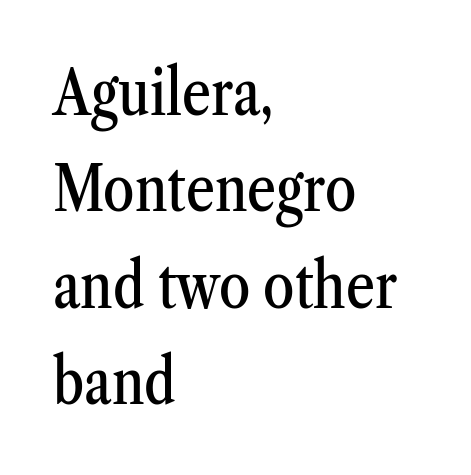
The image shows 63 px condensed serif type, upright; set left-aligned, normal line spacing (1.53x), normal letter spacing, not underlined; medium stroke contrast and a medium x-height.
